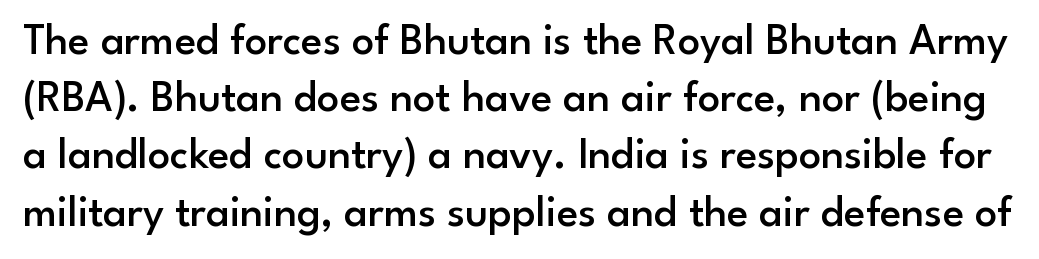
{"serif": "no", "italic": "no", "bold": "semi", "weight": "semibold", "width": "normal", "stroke_contrast": "low", "x_height": "small", "monospaced": "no", "underline": "no", "line_spacing": "normal", "line_spacing_ratio": 1.3, "letter_spacing": "normal", "letter_spacing_em": 0.0, "glyph_px": 44}
